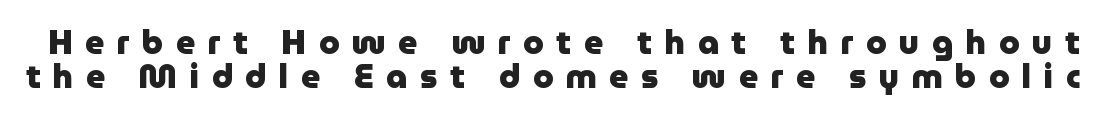
{"serif": "no", "italic": "no", "bold": "yes", "weight": "heavy", "width": "normal", "stroke_contrast": "low", "x_height": "medium", "monospaced": "no", "underline": "no", "line_spacing": "tight", "line_spacing_ratio": 1.03, "letter_spacing": "wide", "letter_spacing_em": 0.38, "glyph_px": 33}
